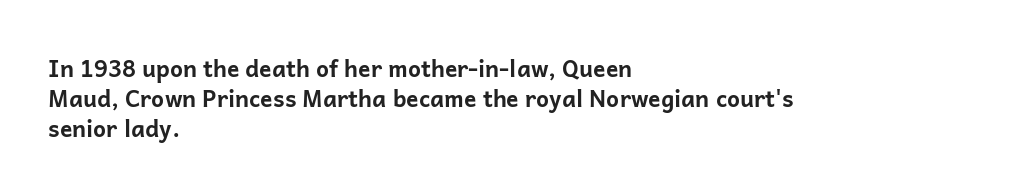
The image shows 23 px bold type, upright; set left-aligned, normal line spacing (1.3x), normal letter spacing, not underlined.
